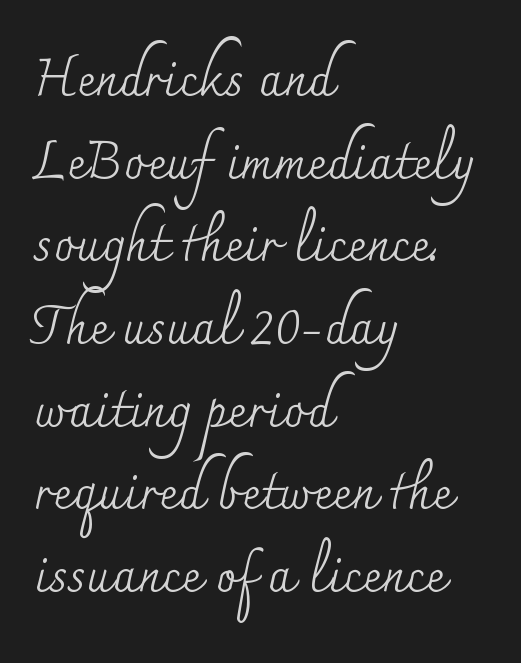
The image shows 52 px regular-weight serif type; set left-aligned, normal line spacing (1.59x), normal letter spacing, not underlined; medium stroke contrast and a small x-height.
